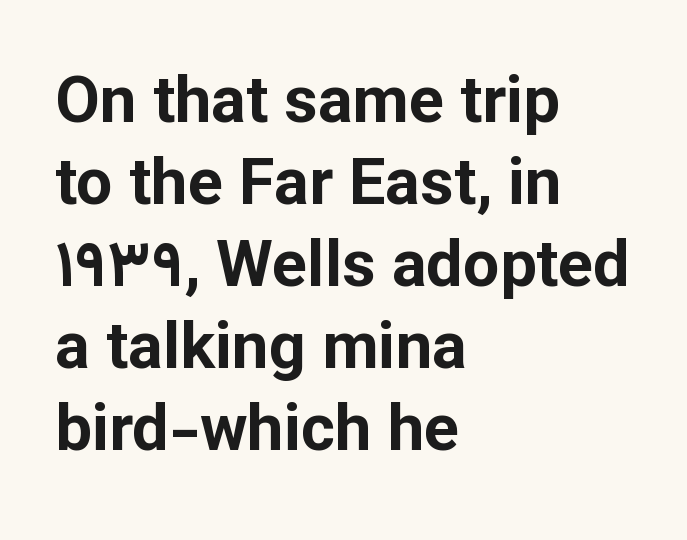
Q: Is the text bold? A: Yes.
Q: Is the text italic (slanted)? A: No, it is upright.
Q: Is the typeface a serif or a sans-serif typeface? A: Sans-serif.
Q: Is the text underlined? A: No.
Q: How is the paragraph aligned? A: Left-aligned.
Q: Is the spacing between letters normal or unusually wide? A: Normal.
Q: Is the spacing between lines tight, normal or loose? A: Normal.
Q: Width (condensed, normal, or wide)? A: Normal.
Q: Stroke contrast? A: Low.
Q: x-height? A: Medium.
Q: Monospaced? A: No.
